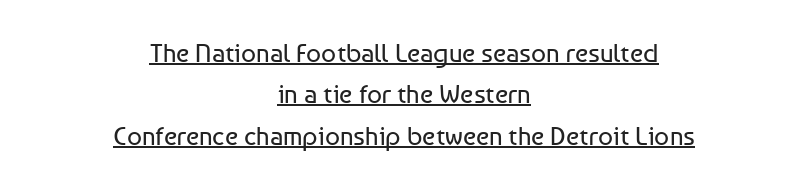
Q: Is the text bold? A: No.
Q: Is the text italic (slanted)? A: No, it is upright.
Q: Is the text underlined? A: Yes.
Q: How is the paragraph aligned? A: Centered.
Q: Is the spacing between letters normal or unusually wide? A: Normal.
Q: Is the spacing between lines tight, normal or loose? A: Normal.
